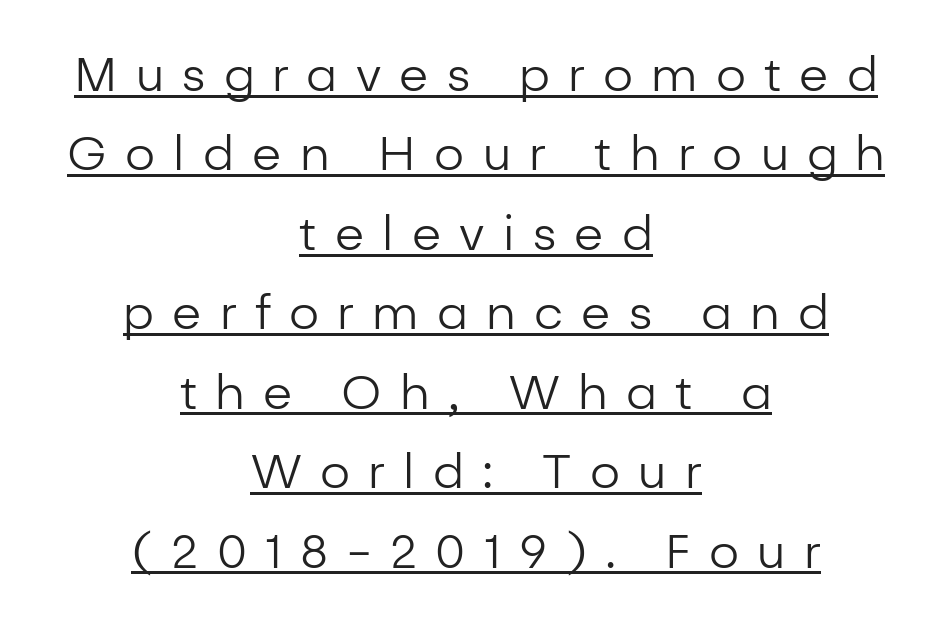
Letterform terminals end flat and unadorned throughout the passage. Designer's note — italics off, roman on. Every word sits above its own underline. The gaps between neighbouring characters are conspicuously large. Which margin do the lines hug? Neither — every line sits in the middle.
